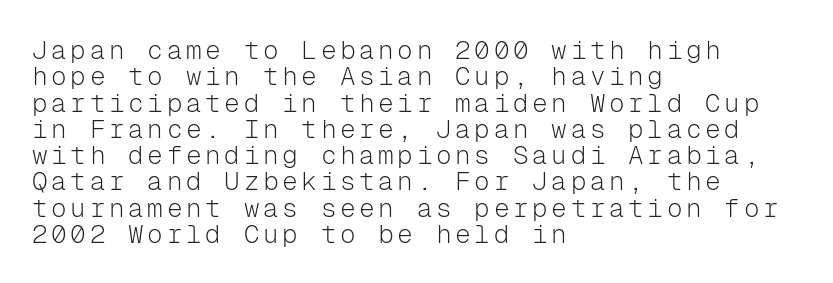
The image shows 26 px text type, upright; set left-aligned, tight line spacing (1.01x), not underlined.
